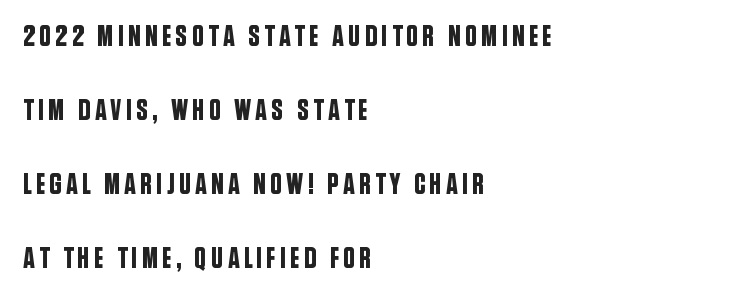
Q: Is the text italic (slanted)? A: No, it is upright.
Q: Is the typeface a serif or a sans-serif typeface? A: Sans-serif.
Q: Is the text underlined? A: No.
Q: How is the paragraph aligned? A: Left-aligned.
Q: Is the spacing between lines tight, normal or loose? A: Loose.
Q: Width (condensed, normal, or wide)? A: Condensed.
Q: Stroke contrast? A: Low.
Q: x-height? A: Large.
Q: Monospaced? A: No.
